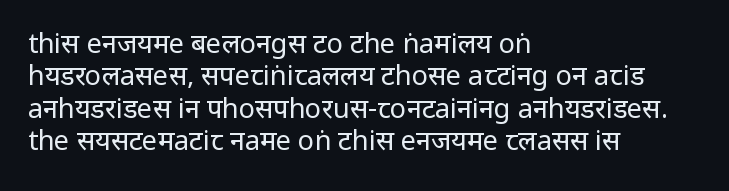
{"italic": "no", "bold": "no", "underline": "no", "align": "left", "line_spacing_ratio": 1.2, "letter_spacing": "normal", "letter_spacing_em": 0.0, "glyph_px": 27}
